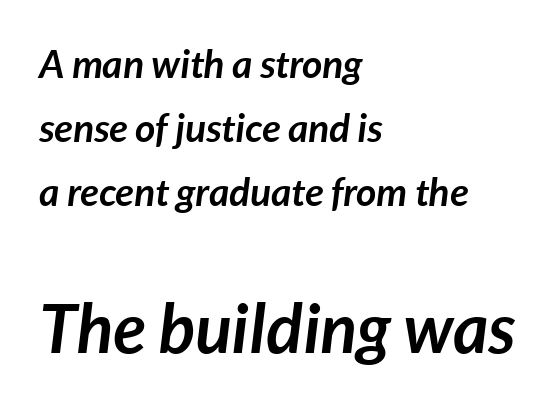
Q: Is the text bold? A: Yes.
Q: Is the text italic (slanted)? A: Yes, it leans right by about 7 degrees.
Q: Is the text underlined? A: No.
Q: How is the paragraph aligned? A: Left-aligned.
Q: Is the spacing between letters normal or unusually wide? A: Normal.
Q: Is the spacing between lines tight, normal or loose? A: Normal.
Q: Which block of text is set in a larger size, the first (top) or the second (bottom)? A: The second (bottom) one.
Q: Width (condensed, normal, or wide)? A: Normal.
Q: Stroke contrast? A: Low.
Q: x-height? A: Medium.
Q: Monospaced? A: No.
